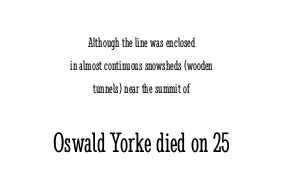
Q: Is the text bold? A: No.
Q: Is the text italic (slanted)? A: No, it is upright.
Q: Is the typeface a serif or a sans-serif typeface? A: Serif.
Q: Is the text underlined? A: No.
Q: How is the paragraph aligned? A: Centered.
Q: Is the spacing between letters normal or unusually wide? A: Normal.
Q: Is the spacing between lines tight, normal or loose? A: Normal.
Q: Which block of text is set in a larger size, the first (top) or the second (bottom)? A: The second (bottom) one.
Q: Width (condensed, normal, or wide)? A: Condensed.
Q: Stroke contrast? A: Low.
Q: x-height? A: Medium.
Q: Monospaced? A: No.
